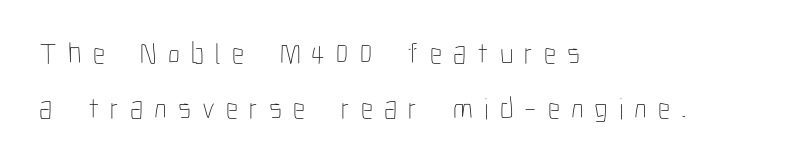
Q: Is the text bold? A: No.
Q: Is the text italic (slanted)? A: No, it is upright.
Q: Is the text underlined? A: No.
Q: How is the paragraph aligned? A: Left-aligned.
Q: Is the spacing between letters normal or unusually wide? A: Unusually wide.
Q: Width (condensed, normal, or wide)? A: Condensed.
Q: Stroke contrast? A: Low.
Q: x-height? A: Medium.
Q: Monospaced? A: No.
